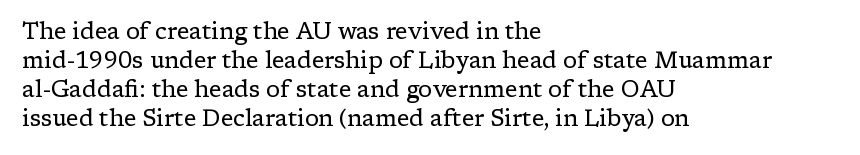
A typesetter would call this zero additional tracking. If you drew a line through each stem, it would be perfectly vertical. This block has exactly the height ordinary leading produces. Teacher's note: observe the even left margin — that is flush-left alignment. The area under the type is left untouched. This is not heavy type; no bold has been used.
